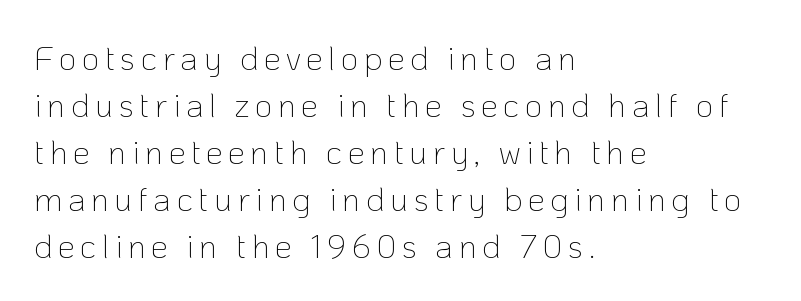
Q: Is the text bold? A: No.
Q: Is the text italic (slanted)? A: No, it is upright.
Q: Is the typeface a serif or a sans-serif typeface? A: Sans-serif.
Q: Is the text underlined? A: No.
Q: How is the paragraph aligned? A: Left-aligned.
Q: Is the spacing between lines tight, normal or loose? A: Normal.
Q: Width (condensed, normal, or wide)? A: Normal.
Q: Stroke contrast? A: Low.
Q: x-height? A: Medium.
Q: Monospaced? A: No.
